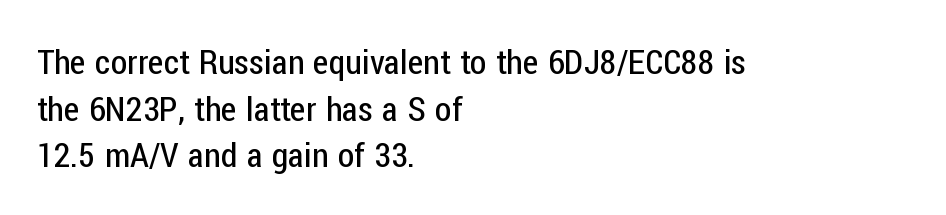
The horizontal fit of the characters is conventional and even. In terms of posture, this sample is upright. No extra ink here — the face is not bold. Unlike a traditional serif, this face leaves its strokes unadorned.
